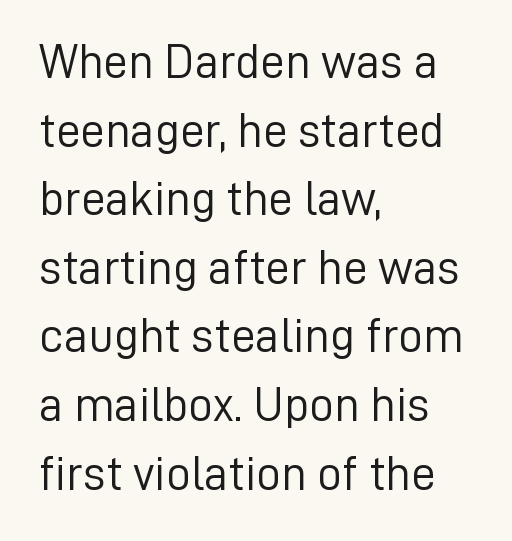
Q: Is the text bold? A: No.
Q: Is the text italic (slanted)? A: No, it is upright.
Q: Is the typeface a serif or a sans-serif typeface? A: Sans-serif.
Q: Is the text underlined? A: No.
Q: How is the paragraph aligned? A: Left-aligned.
Q: Is the spacing between letters normal or unusually wide? A: Normal.
Q: Is the spacing between lines tight, normal or loose? A: Normal.
Q: Width (condensed, normal, or wide)? A: Normal.
Q: Stroke contrast? A: Low.
Q: x-height? A: Medium.
Q: Monospaced? A: No.
